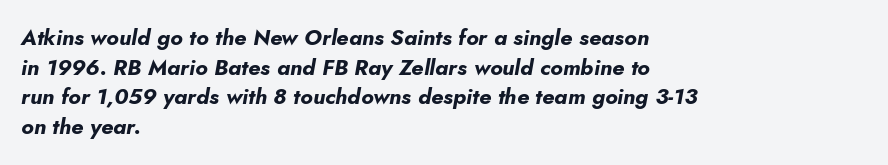
Q: Is the text bold? A: Yes.
Q: Is the text italic (slanted)? A: Yes, it leans right by about 5 degrees.
Q: Is the text underlined? A: No.
Q: How is the paragraph aligned? A: Left-aligned.
Q: Is the spacing between letters normal or unusually wide? A: Normal.
Q: Is the spacing between lines tight, normal or loose? A: Normal.
